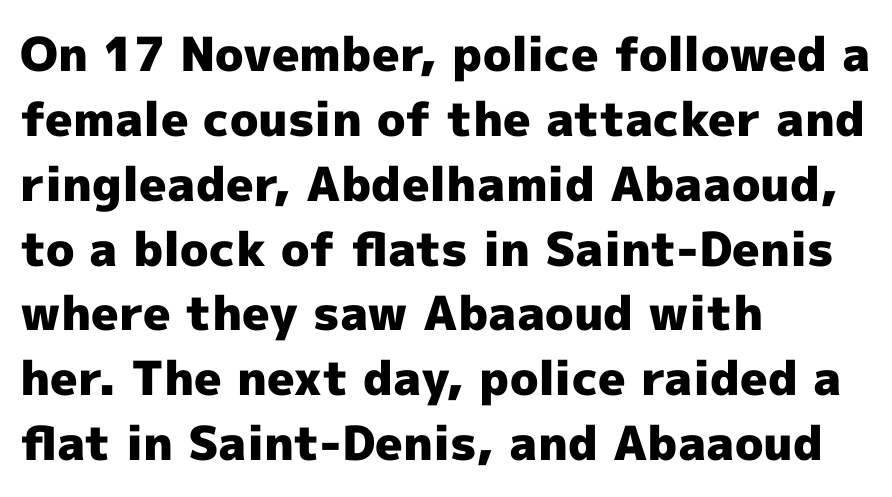
The image shows 47 px heavy sans-serif type, upright; set left-aligned, normal line spacing (1.38x), normal letter spacing, not underlined; a medium x-height.
